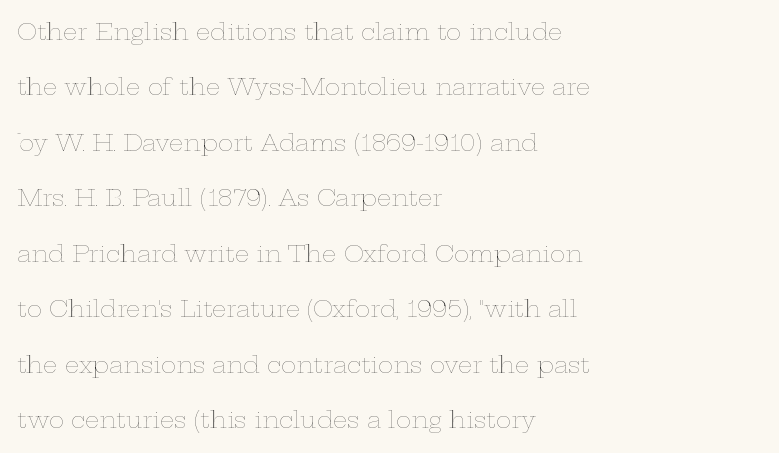
{"italic": "no", "bold": "no", "underline": "no", "align": "left", "line_spacing": "loose", "line_spacing_ratio": 2.41, "letter_spacing": "normal", "letter_spacing_em": 0.0, "glyph_px": 23}
